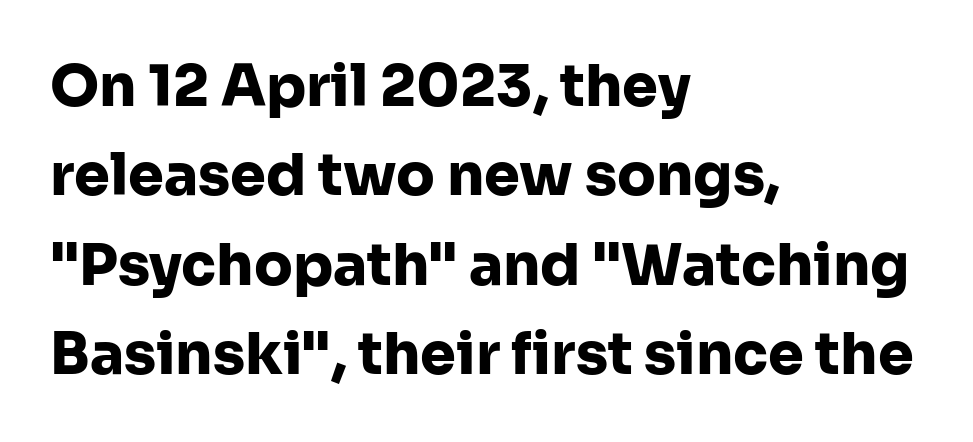
Italic? Not at all — the glyphs are vertical. Students, this is bold: see how much ink each stroke carries. Letterform terminals end flat and unadorned throughout the passage. How are the letters spaced? Ordinarily, with no added tracking.
